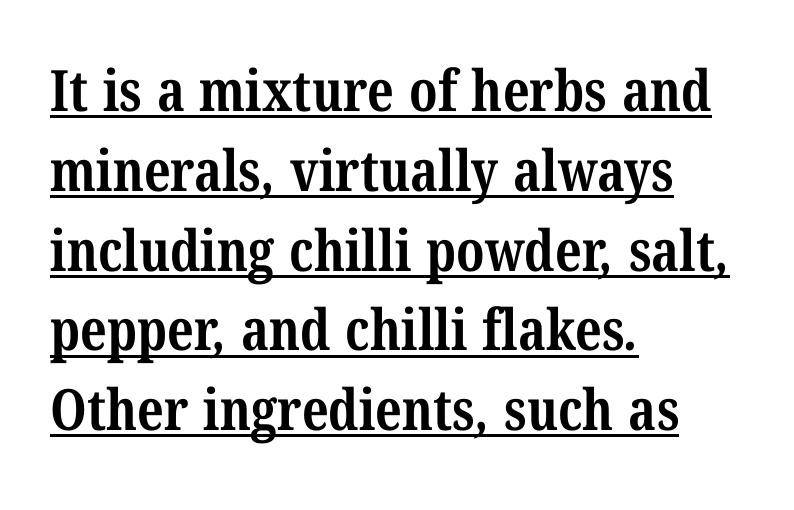
Q: Is the text bold? A: Yes.
Q: Is the typeface a serif or a sans-serif typeface? A: Serif.
Q: Is the text underlined? A: Yes.
Q: How is the paragraph aligned? A: Left-aligned.
Q: Is the spacing between letters normal or unusually wide? A: Normal.
Q: Is the spacing between lines tight, normal or loose? A: Normal.
Q: Width (condensed, normal, or wide)? A: Condensed.
Q: Stroke contrast? A: Medium.
Q: x-height? A: Medium.
Q: Monospaced? A: No.
